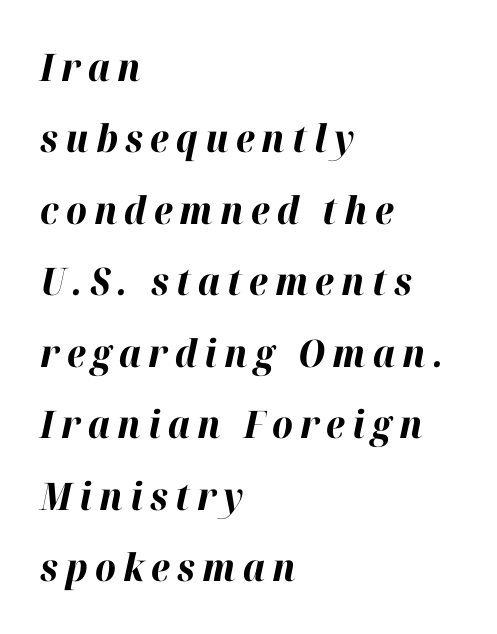
Only glyphs here, with clear space below each row. Line beginnings align vertically; line endings do not. The typography opts for an oblique posture over an upright one. The letters advance in unequal steps, a hallmark of proportional type. A full-strength bold gives these letters their thick strokes.
